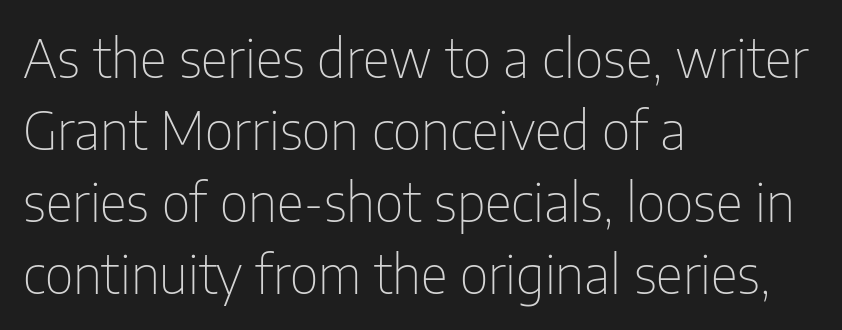
Q: Is the text bold? A: No.
Q: Is the text italic (slanted)? A: No, it is upright.
Q: Is the typeface a serif or a sans-serif typeface? A: Sans-serif.
Q: Is the text underlined? A: No.
Q: How is the paragraph aligned? A: Left-aligned.
Q: Is the spacing between letters normal or unusually wide? A: Normal.
Q: Is the spacing between lines tight, normal or loose? A: Normal.
Q: Width (condensed, normal, or wide)? A: Condensed.
Q: Stroke contrast? A: Low.
Q: x-height? A: Medium.
Q: Monospaced? A: No.
